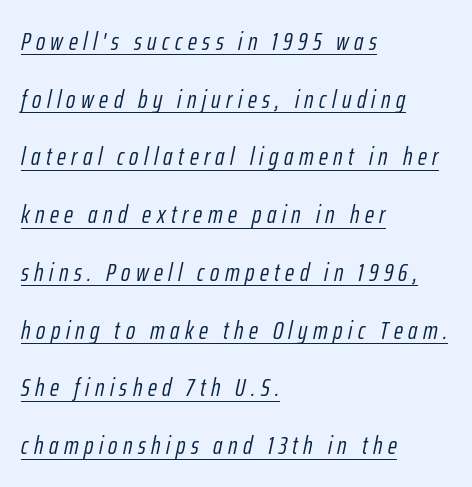
Q: Is the text bold? A: No.
Q: Is the text italic (slanted)? A: Yes, it leans right by about 12 degrees.
Q: Is the text underlined? A: Yes.
Q: How is the paragraph aligned? A: Left-aligned.
Q: Is the spacing between letters normal or unusually wide? A: Unusually wide.
Q: Is the spacing between lines tight, normal or loose? A: Loose.
